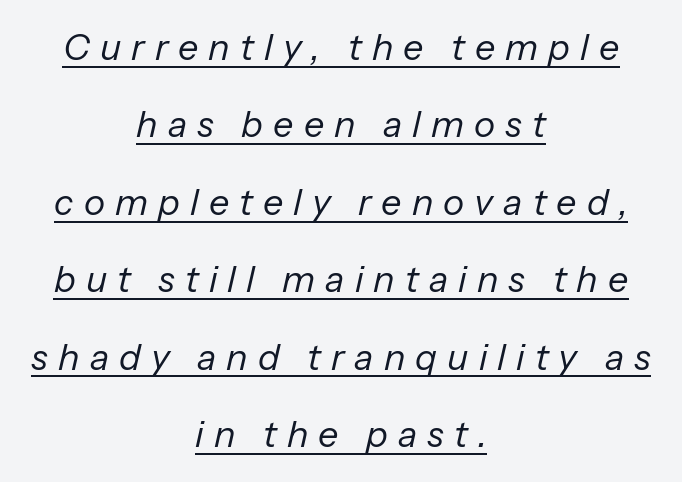
The image shows 36 px regular-weight type, italic (leaning right); set centered, loose line spacing (2.15x), unusually wide letter spacing (+0.28 em), underlined; low stroke contrast and a medium x-height.
